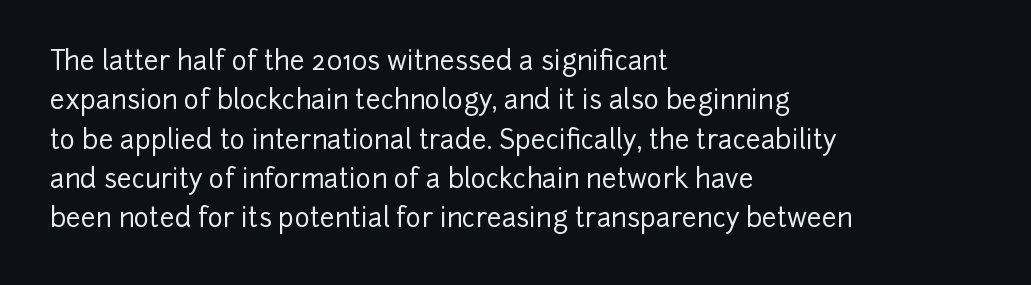
The image shows 26 px text type, upright; set left-aligned, normal line spacing (1.51x), normal letter spacing, not underlined.
